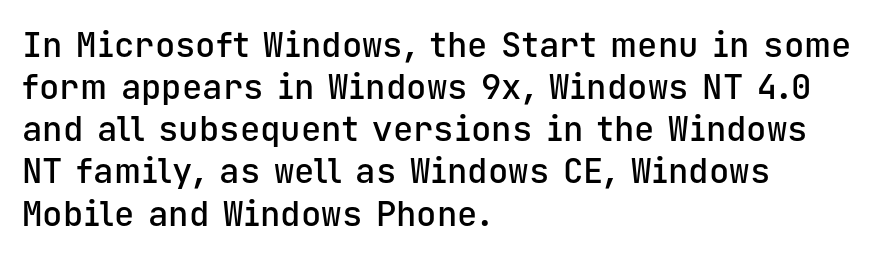
The image shows 34 px semibold sans-serif type, upright, monospaced; set left-aligned, line spacing 1.24x, normal letter spacing, not underlined; low stroke contrast and a medium x-height.
